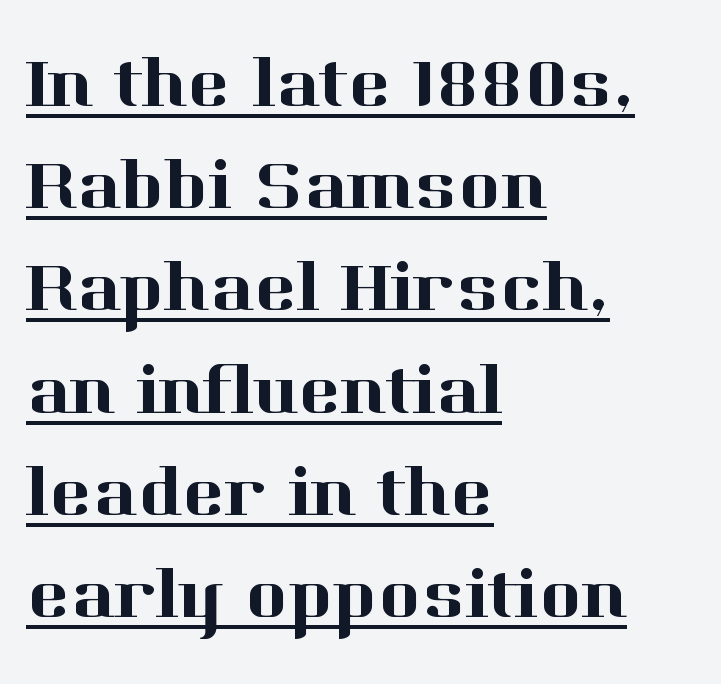
The image shows 72 px serif type, upright; set left-aligned, normal line spacing (1.42x), normal letter spacing, underlined; high stroke contrast and a medium x-height.
